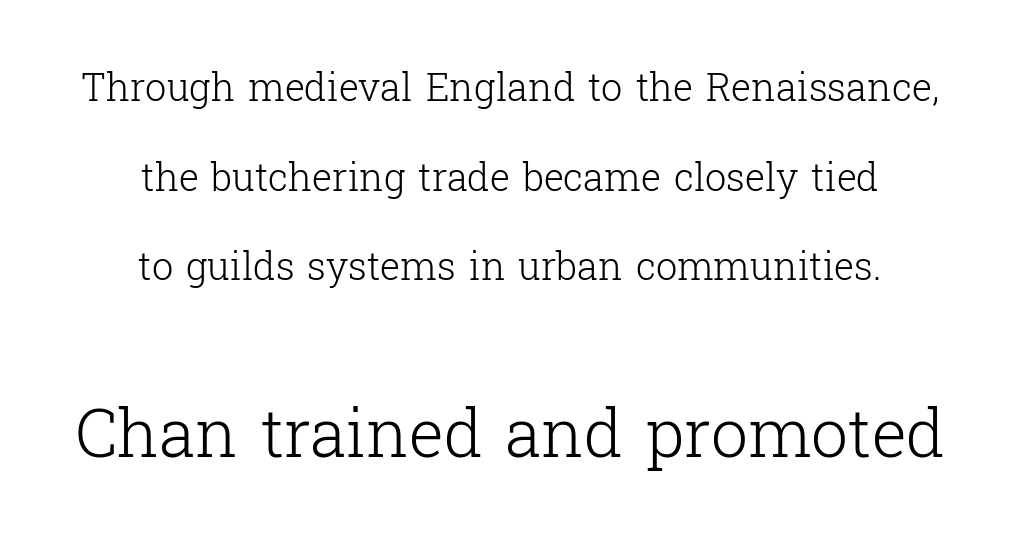
Q: Is the text bold? A: No.
Q: Is the text italic (slanted)? A: No, it is upright.
Q: Is the typeface a serif or a sans-serif typeface? A: Serif.
Q: Is the text underlined? A: No.
Q: How is the paragraph aligned? A: Centered.
Q: Is the spacing between letters normal or unusually wide? A: Normal.
Q: Is the spacing between lines tight, normal or loose? A: Loose.
Q: Which block of text is set in a larger size, the first (top) or the second (bottom)? A: The second (bottom) one.
Q: Width (condensed, normal, or wide)? A: Normal.
Q: Stroke contrast? A: Low.
Q: x-height? A: Medium.
Q: Monospaced? A: No.
